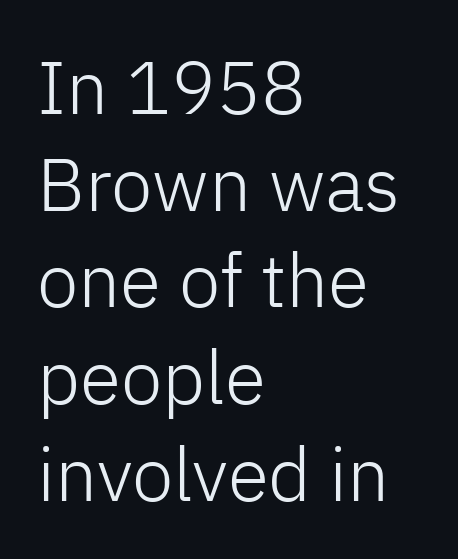
Q: Is the text bold? A: No.
Q: Is the text italic (slanted)? A: No, it is upright.
Q: Is the typeface a serif or a sans-serif typeface? A: Sans-serif.
Q: Is the text underlined? A: No.
Q: How is the paragraph aligned? A: Left-aligned.
Q: Is the spacing between letters normal or unusually wide? A: Normal.
Q: Is the spacing between lines tight, normal or loose? A: Normal.
Q: Width (condensed, normal, or wide)? A: Normal.
Q: Stroke contrast? A: Low.
Q: x-height? A: Medium.
Q: Monospaced? A: No.
